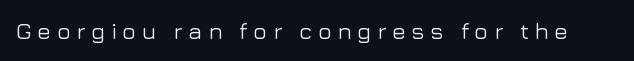
Q: Is the text italic (slanted)? A: No, it is upright.
Q: Is the text underlined? A: No.
Q: Is the spacing between letters normal or unusually wide? A: Unusually wide.
